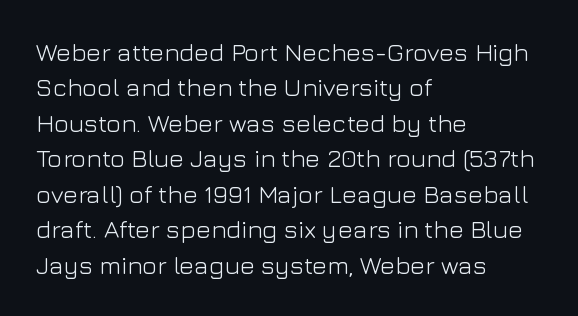
{"italic": "no", "bold": "no", "underline": "no", "align": "left", "line_spacing": "normal", "line_spacing_ratio": 1.42, "letter_spacing": "normal", "letter_spacing_em": 0.0, "glyph_px": 25}
